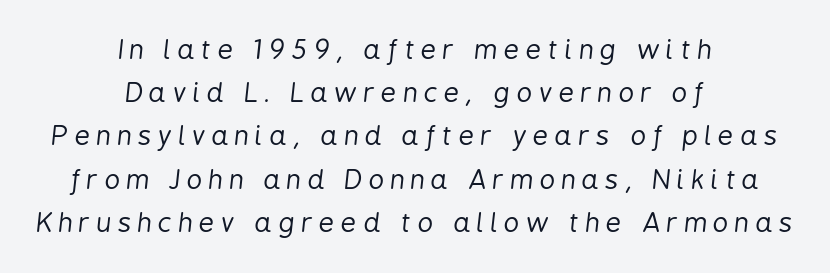
Q: Is the text bold? A: No.
Q: Is the text italic (slanted)? A: Yes, it leans right by about 6 degrees.
Q: Is the text underlined? A: No.
Q: How is the paragraph aligned? A: Centered.
Q: Is the spacing between letters normal or unusually wide? A: Unusually wide.
Q: Is the spacing between lines tight, normal or loose? A: Normal.
